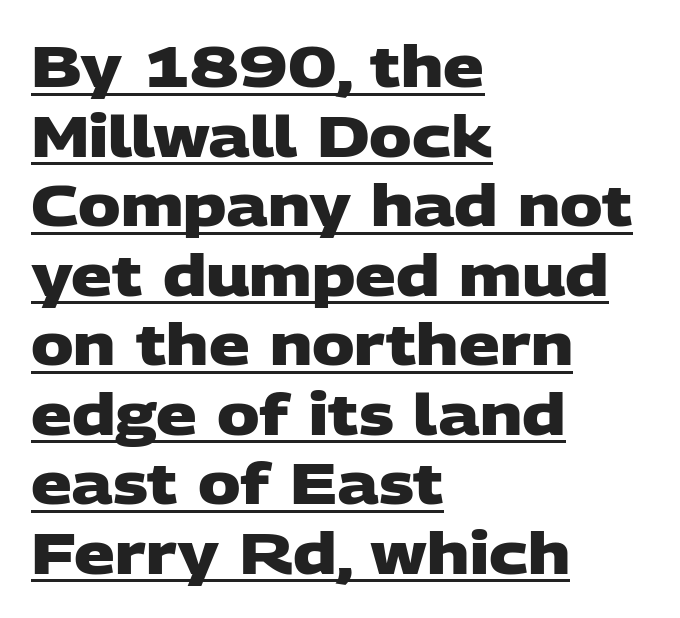
Q: Is the text bold? A: Yes.
Q: Is the typeface a serif or a sans-serif typeface? A: Sans-serif.
Q: Is the text underlined? A: Yes.
Q: How is the paragraph aligned? A: Left-aligned.
Q: Is the spacing between letters normal or unusually wide? A: Normal.
Q: Width (condensed, normal, or wide)? A: Wide.
Q: Stroke contrast? A: Low.
Q: x-height? A: Large.
Q: Monospaced? A: No.
